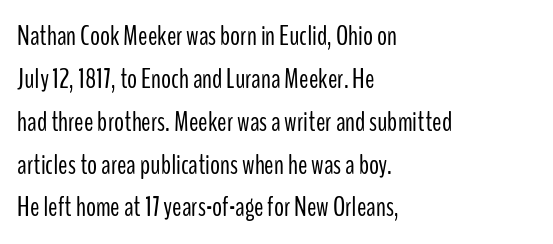
Q: Is the text bold? A: No.
Q: Is the text italic (slanted)? A: No, it is upright.
Q: Is the typeface a serif or a sans-serif typeface? A: Sans-serif.
Q: Is the text underlined? A: No.
Q: How is the paragraph aligned? A: Left-aligned.
Q: Is the spacing between letters normal or unusually wide? A: Normal.
Q: Is the spacing between lines tight, normal or loose? A: Normal.
Q: Width (condensed, normal, or wide)? A: Condensed.
Q: Stroke contrast? A: Low.
Q: x-height? A: Medium.
Q: Monospaced? A: No.
